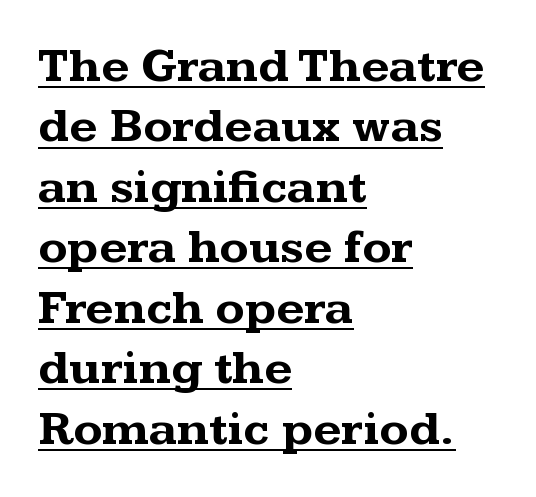
{"serif": "yes", "italic": "no", "bold": "yes", "weight": "bold", "width": "wide", "stroke_contrast": "medium", "x_height": "medium", "monospaced": "no", "underline": "yes", "align": "left", "line_spacing": "normal", "line_spacing_ratio": 1.26, "letter_spacing": "normal", "letter_spacing_em": 0.0, "glyph_px": 48}
